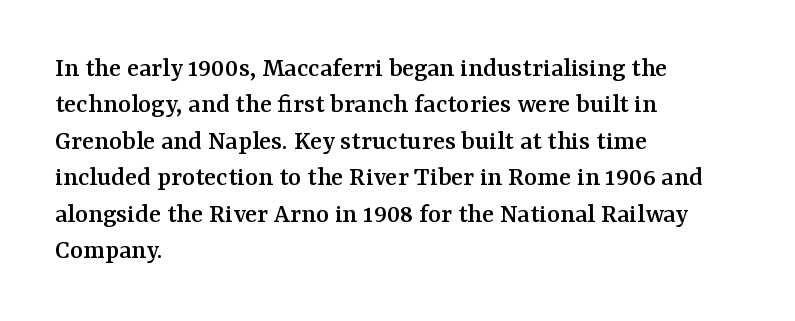
The image shows 28 px serif type, upright; set left-aligned, normal line spacing (1.3x), normal letter spacing, not underlined; medium stroke contrast and a medium x-height.
